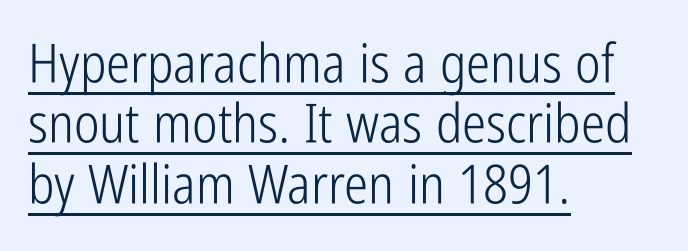
The image shows 54 px light, condensed sans-serif type, upright; set left-aligned, tight line spacing (1.12x), normal letter spacing, underlined; low stroke contrast and a medium x-height.
